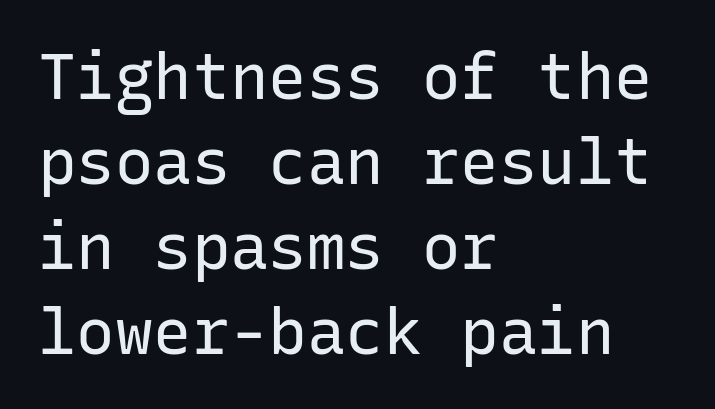
Typeset ragged right — the left edge is the straight one. Lines of text with bare space underneath. These lines are rendered in a fixed-pitch font. No extra ink here — the face is not bold. No italicization has been applied; the sample stays upright.
